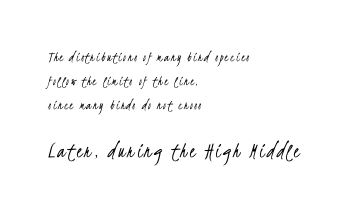
{"bold": "no", "underline": "no", "align": "left", "line_spacing": "normal", "line_spacing_ratio": 1.7, "larger_block": "second", "size_ratio": 1.57, "glyph_px": 22}
